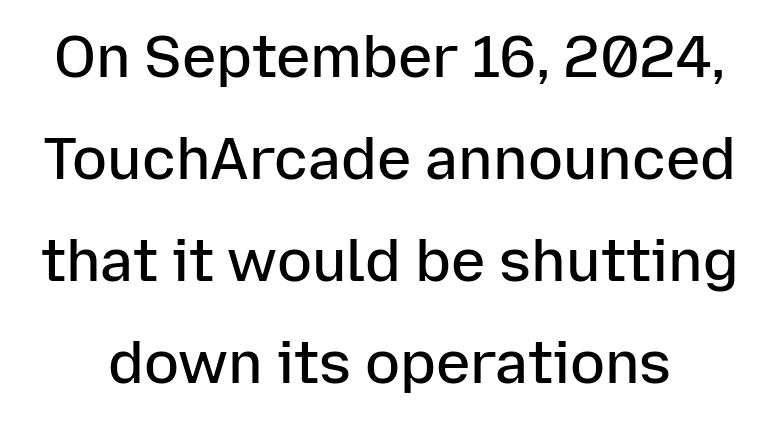
Here the designer chose a conventional face with non-uniform glyph widths. Tall strokes in this sample are plumb rather than angled. Caption: standard tracking, unaltered. The specimen omits any rule beneath the text block's lines. Moderately thickened strokes mark this as semibold type. Letterform terminals end flat and unadorned throughout the passage.
